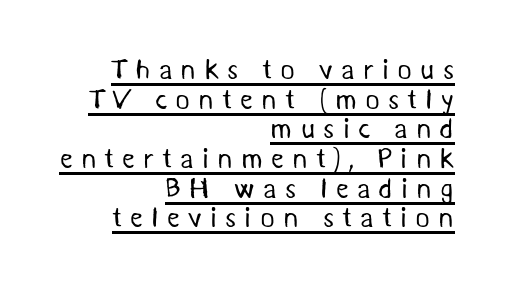
Tracking value appears strongly positive — letters spread wide. In designer terms, the underline attribute is active on this setting. The passage shown stacks its lines with hardly any gap. This sample uses a sans-serif face. Heft: none added — not bold. The compositor pushed each line to the right boundary.
